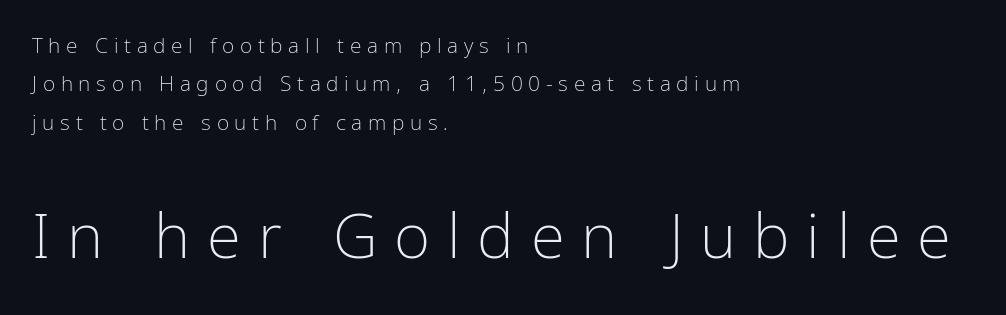
The image shows 62 px light, condensed sans-serif type, upright; set left-aligned, line spacing 1.83x, unusually wide letter spacing (+0.27 em), not underlined; the second (bottom) block is 2.95x larger; low stroke contrast and a medium x-height.
